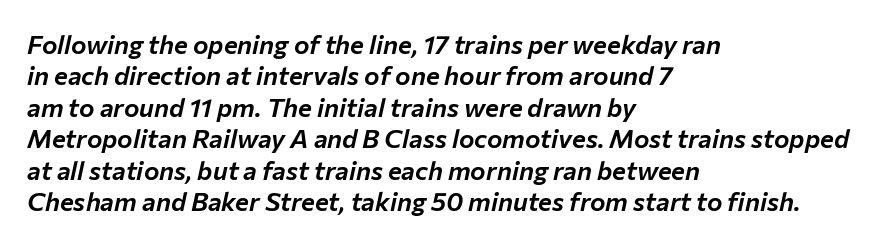
Q: Is the text italic (slanted)? A: Yes, it leans right by about 12 degrees.
Q: Is the text underlined? A: No.
Q: How is the paragraph aligned? A: Left-aligned.
Q: Is the spacing between letters normal or unusually wide? A: Normal.
